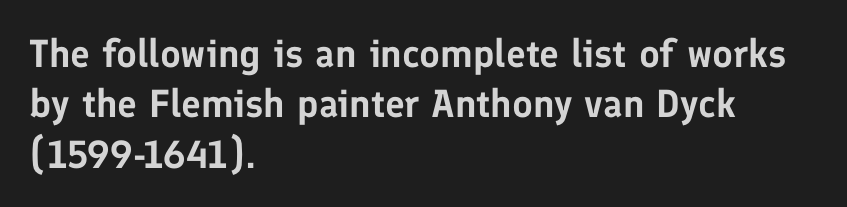
Q: Is the text italic (slanted)? A: No, it is upright.
Q: Is the typeface a serif or a sans-serif typeface? A: Sans-serif.
Q: Is the text underlined? A: No.
Q: How is the paragraph aligned? A: Left-aligned.
Q: Is the spacing between letters normal or unusually wide? A: Normal.
Q: Is the spacing between lines tight, normal or loose? A: Normal.
Q: Width (condensed, normal, or wide)? A: Normal.
Q: Stroke contrast? A: Low.
Q: x-height? A: Medium.
Q: Monospaced? A: No.
